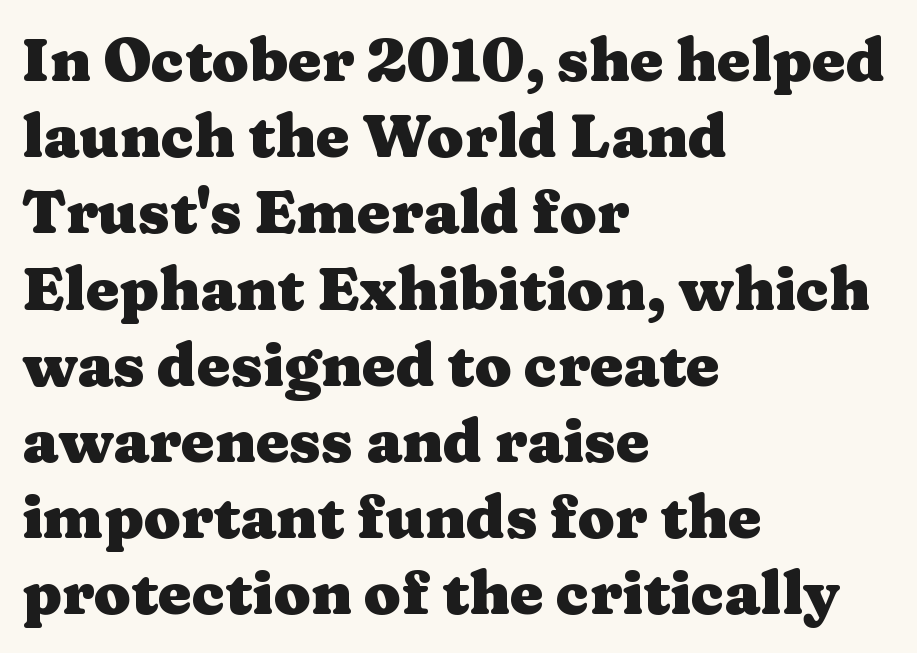
{"serif": "yes", "italic": "no", "bold": "yes", "weight": "heavy", "width": "wide", "stroke_contrast": "medium", "x_height": "medium", "monospaced": "no", "underline": "no", "align": "left", "line_spacing": "normal", "line_spacing_ratio": 1.27, "letter_spacing": "normal", "letter_spacing_em": 0.0, "glyph_px": 60}
